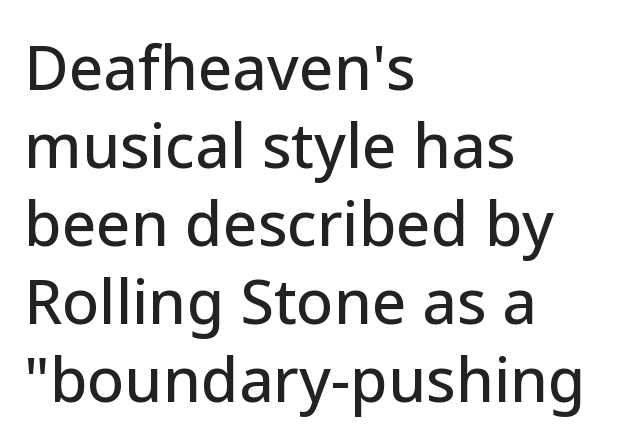
Vertical spacing — default. Tall strokes in this sample are plumb rather than angled. Just letters on the line, the space beneath them empty. The paragraph shown leans on its left margin.
